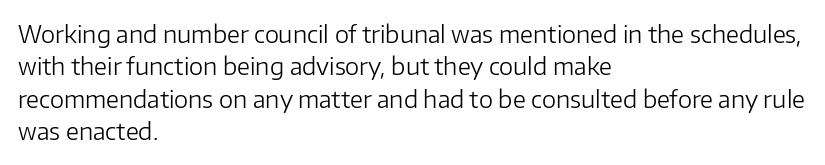
The image shows 24 px text type, upright; set left-aligned, normal line spacing (1.35x), normal letter spacing, not underlined.
